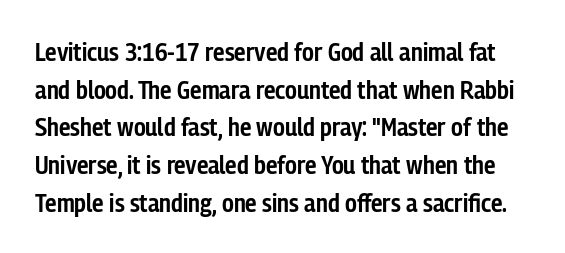
The image shows 26 px text type, upright; set normal line spacing (1.45x), normal letter spacing, not underlined.
